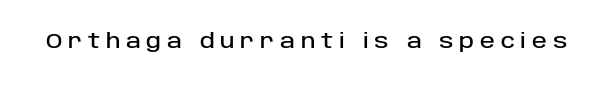
{"italic": "no", "underline": "no", "letter_spacing": "wide", "letter_spacing_em": 0.29, "glyph_px": 20}
